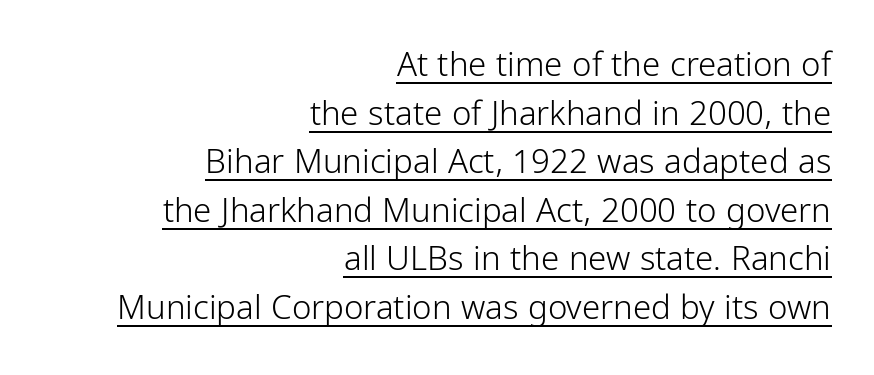
How would I describe the line gaps? Plain and ordinary. This is roman type, the default non-slanted kind. These lines are rendered in a variable-pitch font. This rendering uses right alignment, leaving the left contour irregular. Compared with undecorated copy, this sample adds a rule below the words.
